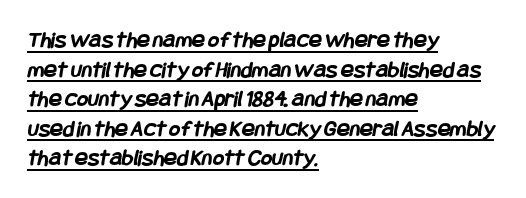
The image shows 24 px bold type; set left-aligned, line spacing 1.23x, normal letter spacing, underlined.
